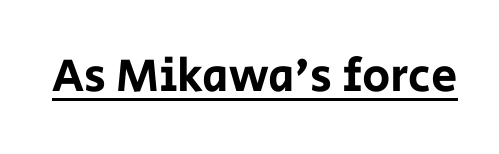
Q: Is the text italic (slanted)? A: No, it is upright.
Q: Is the typeface a serif or a sans-serif typeface? A: Sans-serif.
Q: Is the text underlined? A: Yes.
Q: Is the spacing between letters normal or unusually wide? A: Normal.
Q: Width (condensed, normal, or wide)? A: Normal.
Q: Stroke contrast? A: Low.
Q: x-height? A: Large.
Q: Monospaced? A: No.
